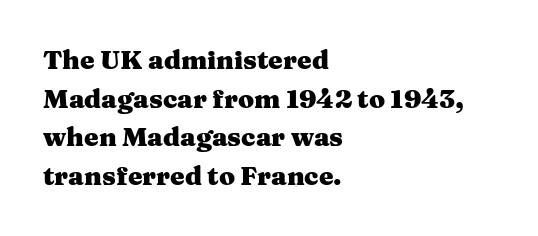
Leading: standard. Glyph-to-glyph distance matches everyday printed text. The face used here has the dense, thick strokes of a bold. These lines stack with their left ends in a neat column.
